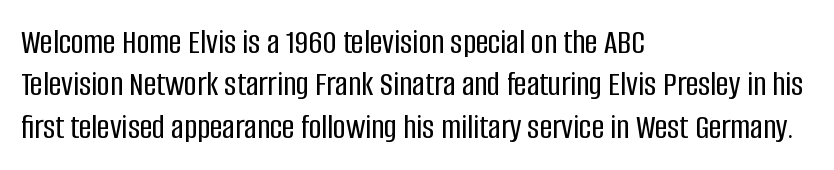
The image shows 35 px condensed sans-serif type, upright; set left-aligned, line spacing 1.21x, normal letter spacing, not underlined; low stroke contrast and a large x-height.
